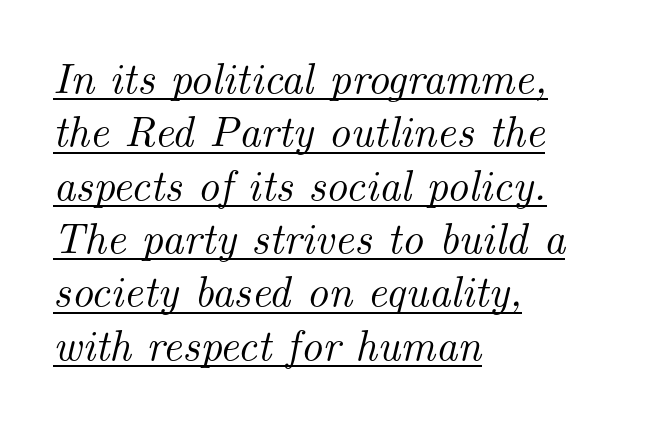
{"serif": "yes", "italic": "yes", "lean": "right", "slant_degrees": 14, "width": "normal", "stroke_contrast": "medium", "x_height": "small", "monospaced": "no", "underline": "yes", "align": "left", "line_spacing_ratio": 1.24, "letter_spacing": "normal", "letter_spacing_em": 0.0, "glyph_px": 43}
